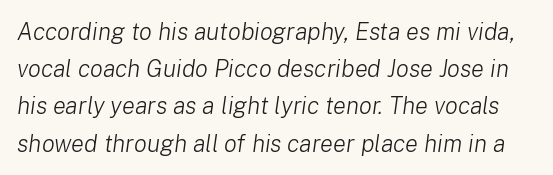
The image shows 24 px text type, italic (leaning right); set normal line spacing (1.55x), normal letter spacing, not underlined.
